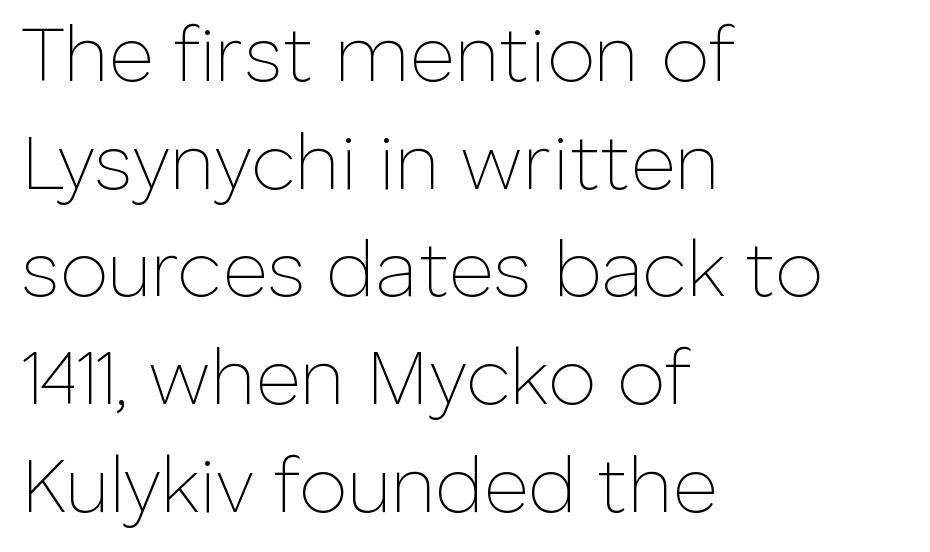
The image shows 78 px thin sans-serif type, upright; set left-aligned, normal line spacing (1.38x), normal letter spacing, not underlined; low stroke contrast and a medium x-height.
